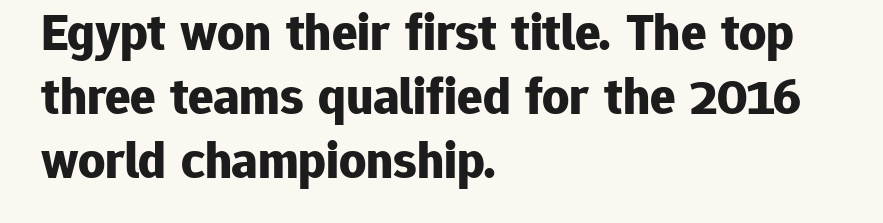
{"serif": "no", "italic": "no", "bold": "yes", "weight": "bold", "width": "normal", "stroke_contrast": "low", "x_height": "medium", "monospaced": "no", "underline": "no", "align": "left", "line_spacing_ratio": 1.21, "letter_spacing": "normal", "letter_spacing_em": 0.0, "glyph_px": 53}
